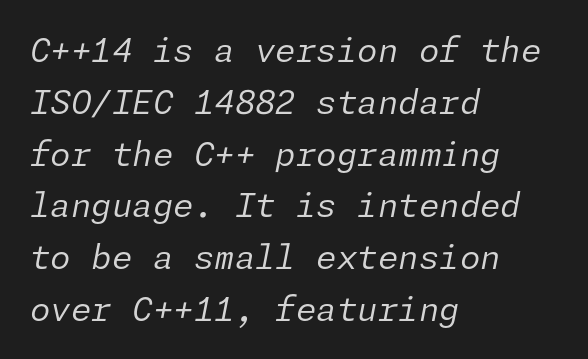
The image shows 33 px regular-weight type, italic (leaning right); set left-aligned, normal line spacing (1.57x), normal letter spacing, not underlined; low stroke contrast and a medium x-height.
